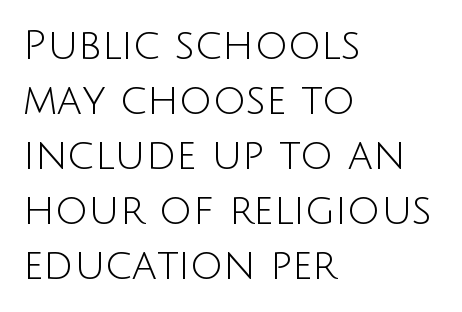
Q: Is the text bold? A: No.
Q: Is the text italic (slanted)? A: No, it is upright.
Q: Is the typeface a serif or a sans-serif typeface? A: Sans-serif.
Q: Is the text underlined? A: No.
Q: How is the paragraph aligned? A: Left-aligned.
Q: Is the spacing between letters normal or unusually wide? A: Normal.
Q: Is the spacing between lines tight, normal or loose? A: Normal.
Q: Width (condensed, normal, or wide)? A: Normal.
Q: Stroke contrast? A: Low.
Q: x-height? A: Large.
Q: Monospaced? A: No.
